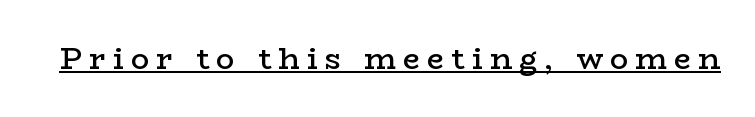
Italic? Not at all — the glyphs are vertical. What weight is shown? A semibold, between regular and bold. Like a heading marked for emphasis, these lines bear an underscore. Note the varied advance widths — an 'i' is clearly narrower than an 'm'.
